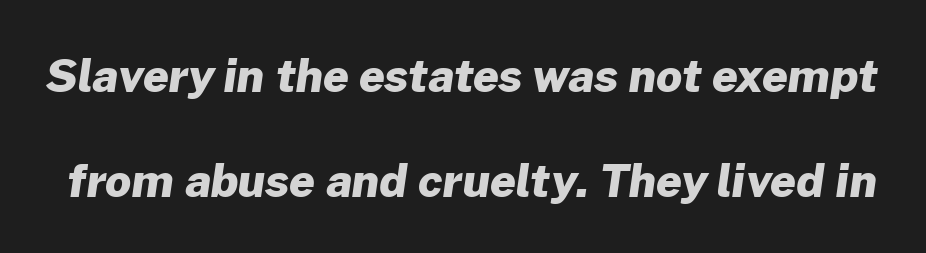
Q: Is the text bold? A: Yes.
Q: Is the typeface a serif or a sans-serif typeface? A: Sans-serif.
Q: Is the text underlined? A: No.
Q: Is the spacing between letters normal or unusually wide? A: Normal.
Q: Is the spacing between lines tight, normal or loose? A: Loose.
Q: Width (condensed, normal, or wide)? A: Normal.
Q: Stroke contrast? A: Low.
Q: x-height? A: Medium.
Q: Monospaced? A: No.
